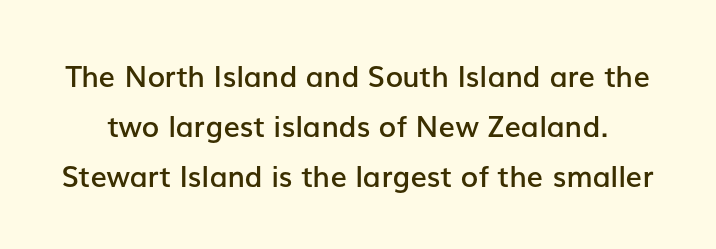
Q: Is the text bold? A: Semi-bold.
Q: Is the text italic (slanted)? A: No, it is upright.
Q: Is the typeface a serif or a sans-serif typeface? A: Sans-serif.
Q: Is the text underlined? A: No.
Q: Is the spacing between letters normal or unusually wide? A: Normal.
Q: Width (condensed, normal, or wide)? A: Normal.
Q: Stroke contrast? A: Low.
Q: x-height? A: Medium.
Q: Monospaced? A: No.
